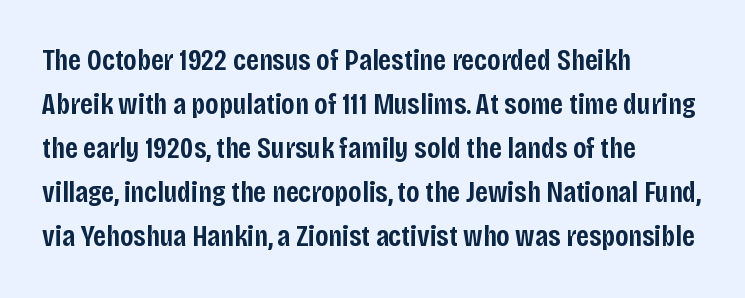
Descenders are the only things crossing below the line. Font category for this specimen: sans-serif. Look at the stroke-to-counter ratio: somewhat heavy, a semibold. The letters stand straight up with perfectly vertical stems. The rag falls on the right side of this text block. Look at the tracking — it's just the regular setting, nothing added.
